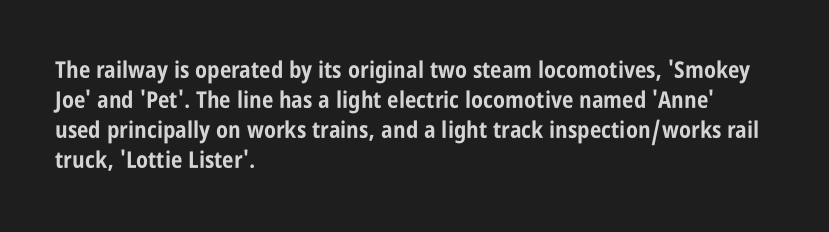
{"italic": "no", "bold": "yes", "underline": "no", "align": "left", "line_spacing": "normal", "line_spacing_ratio": 1.3, "letter_spacing": "normal", "letter_spacing_em": 0.0, "glyph_px": 23}
